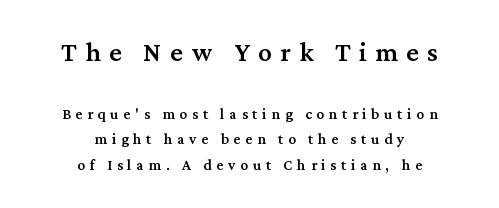
The area under the type is left untouched. Which margin do the lines hug? Neither — every line sits in the middle. Loose tracking; the words dissolve into strings of separated letters. A typesetter would mark this as roman, not italic.
